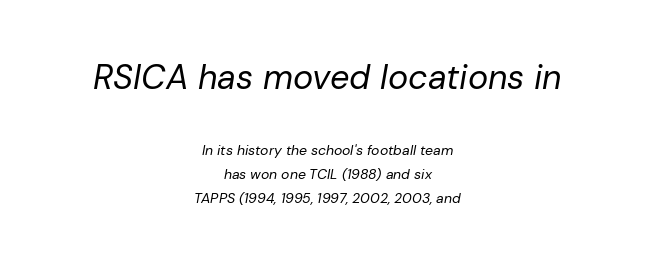
Larger block? The one above; the one below is distinctly smaller. This sample uses an oblique cut, with every glyph tilted off the vertical. Think of a printed novel: that variable character pitch is what you see here. The baseline area is clear. Counters stay open thanks to moderate or lighter strokes.
